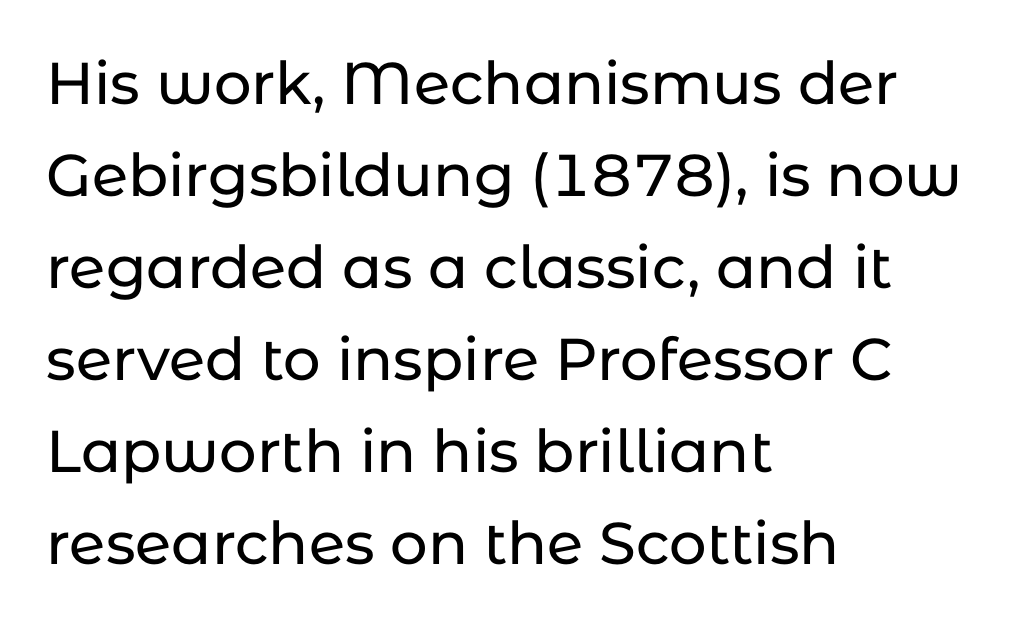
The lettering stays uniformly vertical, giving the passage a roman look. The passage shown stacks its lines at a standard gap. Underlining? Definitely not there. The typesetter chose a ragged-right arrangement here. Here the glyphs are tracked normally, forming tight word shapes. The rendering shows plain stroke endings on the letterforms — a sans-serif design.
